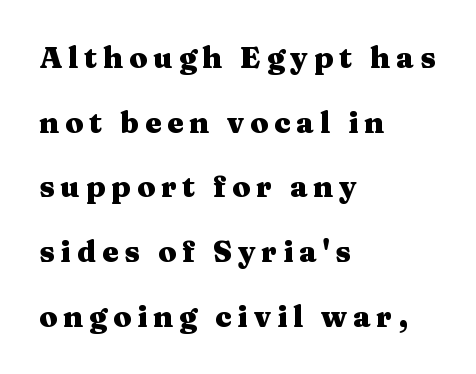
Q: Is the text bold? A: Yes.
Q: Is the text italic (slanted)? A: No, it is upright.
Q: Is the typeface a serif or a sans-serif typeface? A: Serif.
Q: Is the text underlined? A: No.
Q: How is the paragraph aligned? A: Left-aligned.
Q: Is the spacing between letters normal or unusually wide? A: Unusually wide.
Q: Is the spacing between lines tight, normal or loose? A: Loose.
Q: Width (condensed, normal, or wide)? A: Wide.
Q: Stroke contrast? A: Medium.
Q: x-height? A: Medium.
Q: Monospaced? A: No.
